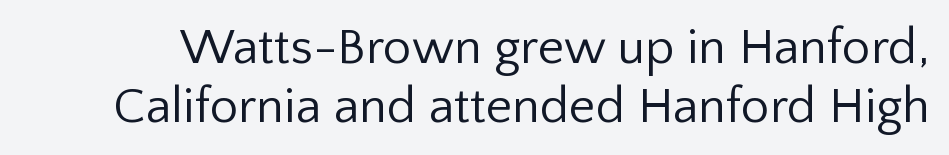
A typesetter would call this proportional, since set widths differ per character. Weight: in the light-to-regular range. Nobody drew a line under any word here. The lines are packed closely together with very little leading. The letters stand straight up with perfectly vertical stems. Each letter's strokes conclude bluntly, with no projecting serifs.
